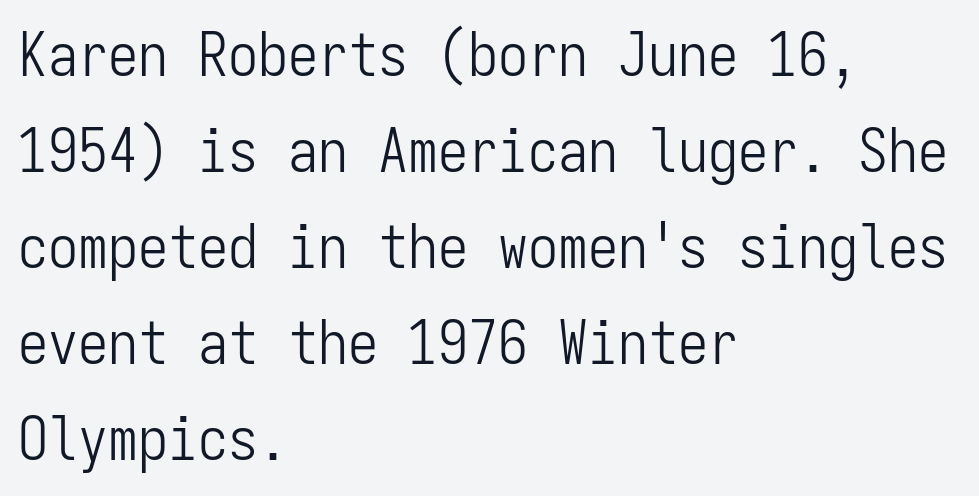
Q: Is the text bold? A: No.
Q: Is the text italic (slanted)? A: No, it is upright.
Q: Is the typeface a serif or a sans-serif typeface? A: Sans-serif.
Q: Is the text underlined? A: No.
Q: How is the paragraph aligned? A: Left-aligned.
Q: Is the spacing between letters normal or unusually wide? A: Normal.
Q: Is the spacing between lines tight, normal or loose? A: Normal.
Q: Width (condensed, normal, or wide)? A: Condensed.
Q: Stroke contrast? A: Low.
Q: x-height? A: Medium.
Q: Monospaced? A: Yes.
